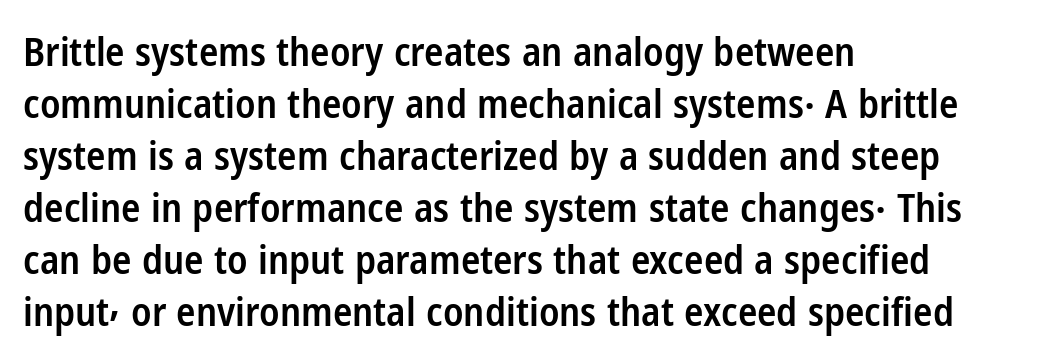
Is this a fixed-width face? No — the glyphs have proportional, varying widths. Tracking here is standard; glyphs follow each other at the usual distance. A semibold gives these letters moderate extra thickness, short of bold. Horizontal bands of white between lines are of average thickness. One-word summary of the alignment: left.
